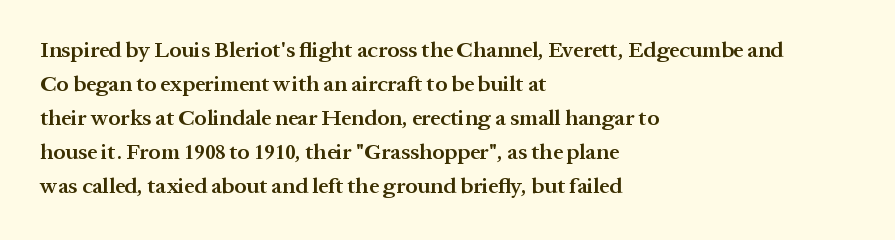
Q: Is the text bold? A: Semi-bold.
Q: Is the text italic (slanted)? A: No, it is upright.
Q: Is the text underlined? A: No.
Q: How is the paragraph aligned? A: Left-aligned.
Q: Is the spacing between letters normal or unusually wide? A: Normal.
Q: Is the spacing between lines tight, normal or loose? A: Normal.
